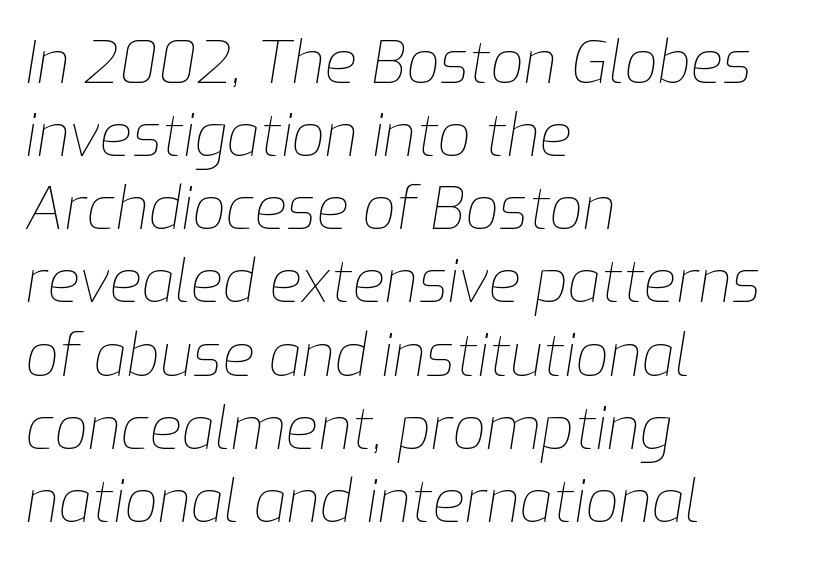
Q: Is the text bold? A: No.
Q: Is the text italic (slanted)? A: Yes, it leans right by about 9 degrees.
Q: Is the text underlined? A: No.
Q: How is the paragraph aligned? A: Left-aligned.
Q: Is the spacing between letters normal or unusually wide? A: Normal.
Q: Width (condensed, normal, or wide)? A: Normal.
Q: Stroke contrast? A: Low.
Q: x-height? A: Medium.
Q: Monospaced? A: No.
